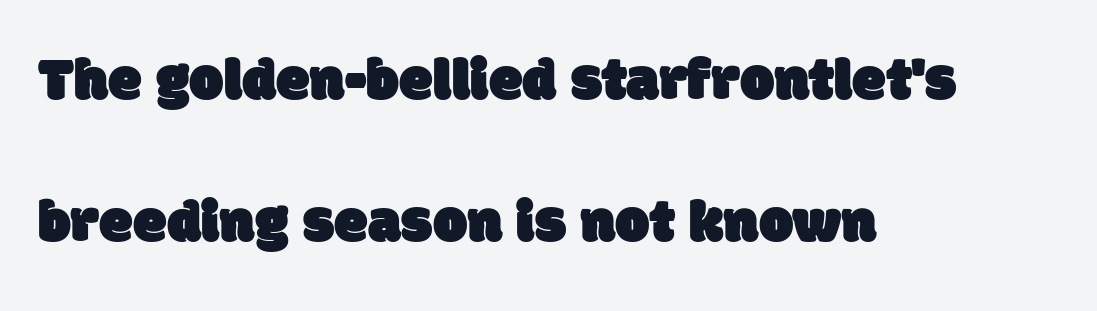
{"serif": "no", "width": "normal", "stroke_contrast": "low", "x_height": "large", "monospaced": "no", "underline": "no", "align": "left", "line_spacing": "loose", "line_spacing_ratio": 2.32, "letter_spacing": "normal", "letter_spacing_em": 0.0, "glyph_px": 61}
